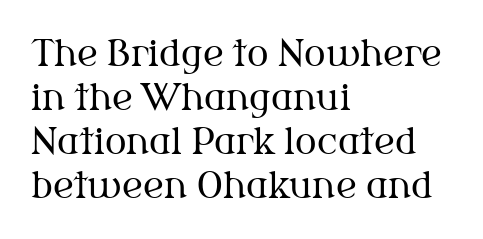
{"serif": "yes", "italic": "no", "bold": "no", "weight": "regular", "width": "normal", "stroke_contrast": "medium", "x_height": "medium", "monospaced": "no", "underline": "no", "align": "left", "line_spacing_ratio": 1.22, "letter_spacing": "normal", "letter_spacing_em": 0.0, "glyph_px": 36}
